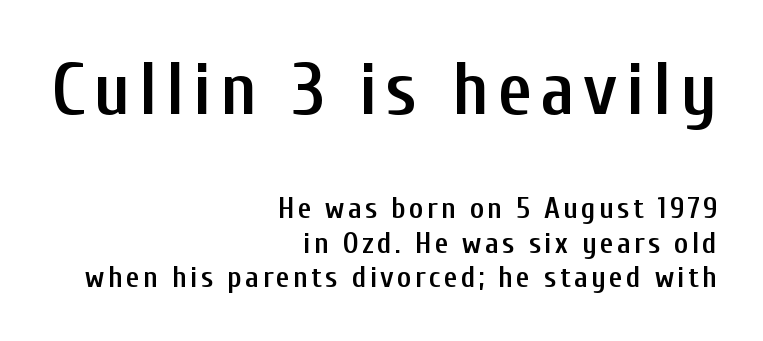
Q: Is the text bold? A: Semi-bold.
Q: Is the text italic (slanted)? A: No, it is upright.
Q: Is the typeface a serif or a sans-serif typeface? A: Sans-serif.
Q: Is the text underlined? A: No.
Q: How is the paragraph aligned? A: Right-aligned.
Q: Is the spacing between lines tight, normal or loose? A: Tight.
Q: Which block of text is set in a larger size, the first (top) or the second (bottom)? A: The first (top) one.
Q: Width (condensed, normal, or wide)? A: Condensed.
Q: Stroke contrast? A: Low.
Q: x-height? A: Medium.
Q: Monospaced? A: No.
